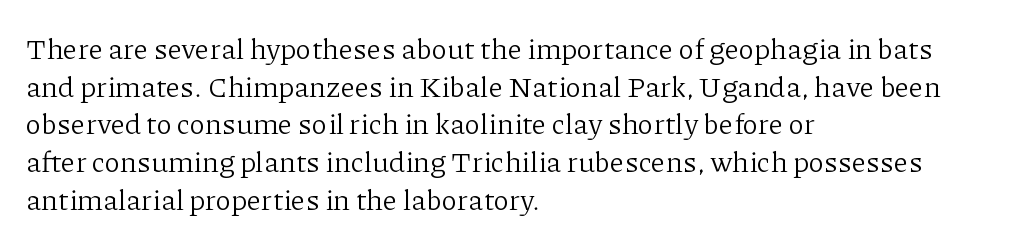
Q: Is the text bold? A: No.
Q: Is the text italic (slanted)? A: No, it is upright.
Q: Is the typeface a serif or a sans-serif typeface? A: Serif.
Q: Is the text underlined? A: No.
Q: How is the paragraph aligned? A: Left-aligned.
Q: Is the spacing between letters normal or unusually wide? A: Normal.
Q: Is the spacing between lines tight, normal or loose? A: Normal.
Q: Width (condensed, normal, or wide)? A: Normal.
Q: Stroke contrast? A: Low.
Q: x-height? A: Medium.
Q: Monospaced? A: No.
